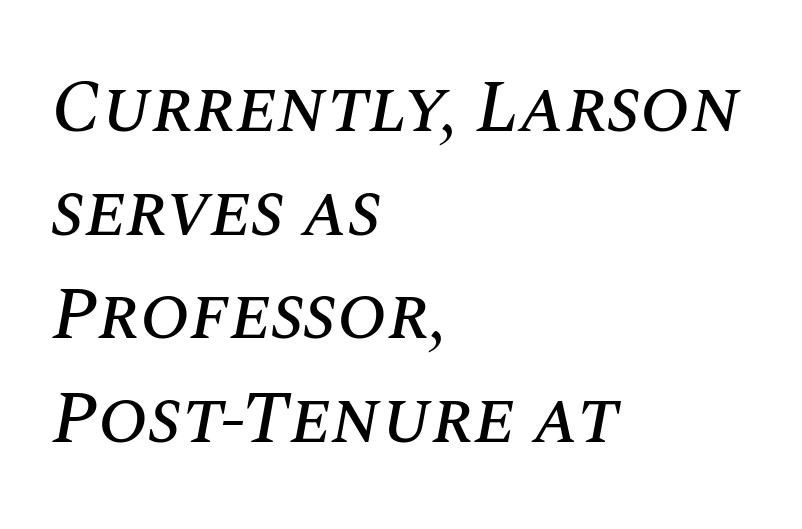
The image shows 74 px text type, italic (leaning right); set left-aligned, normal line spacing (1.4x), normal letter spacing, not underlined; medium stroke contrast and a large x-height.
